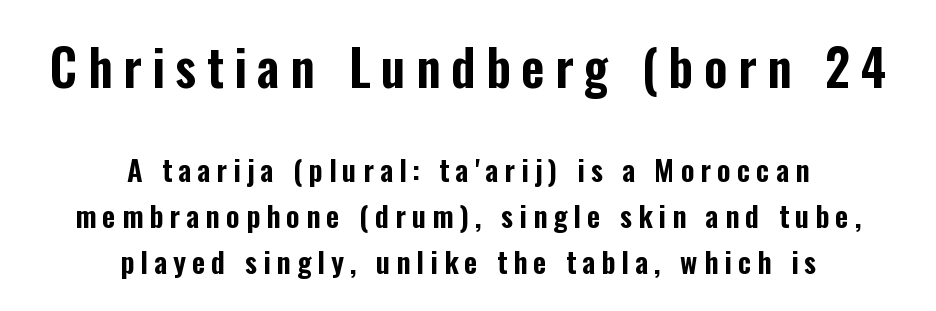
{"serif": "no", "italic": "no", "width": "condensed", "stroke_contrast": "low", "x_height": "medium", "monospaced": "no", "underline": "no", "align": "center", "line_spacing": "normal", "line_spacing_ratio": 1.58, "letter_spacing": "wide", "letter_spacing_em": 0.21, "larger_block": "first", "size_ratio": 1.72, "glyph_px": 50}
